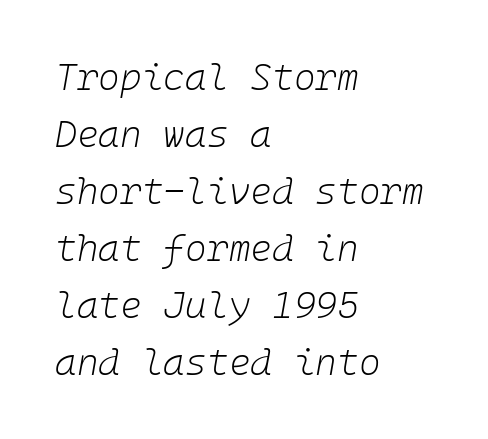
{"italic": "yes", "lean": "right", "slant_degrees": 10, "bold": "no", "weight": "light", "width": "normal", "stroke_contrast": "low", "x_height": "medium", "underline": "no", "align": "left", "line_spacing": "normal", "line_spacing_ratio": 1.54, "letter_spacing": "normal", "letter_spacing_em": 0.0, "glyph_px": 37}
